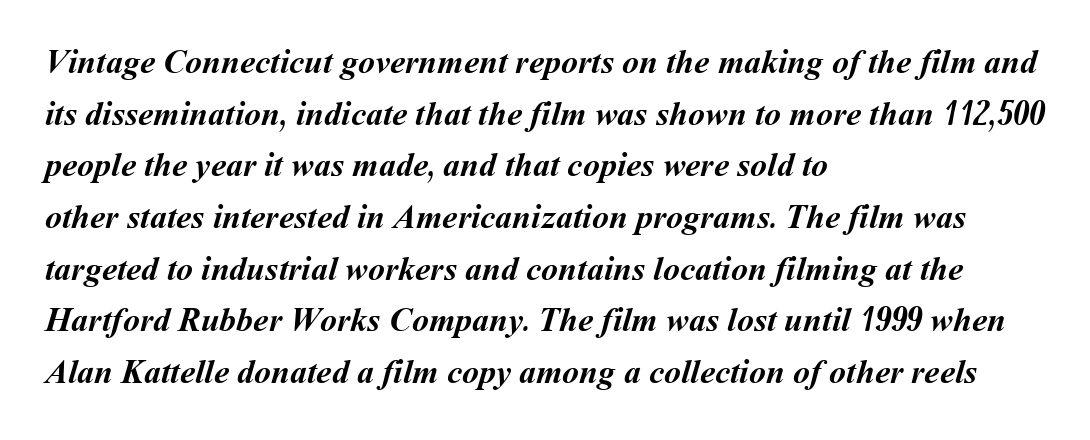
Q: Is the text bold? A: Yes.
Q: Is the text underlined? A: No.
Q: How is the paragraph aligned? A: Left-aligned.
Q: Is the spacing between letters normal or unusually wide? A: Normal.
Q: Is the spacing between lines tight, normal or loose? A: Normal.
Q: Width (condensed, normal, or wide)? A: Normal.
Q: Stroke contrast? A: Medium.
Q: x-height? A: Medium.
Q: Monospaced? A: No.
